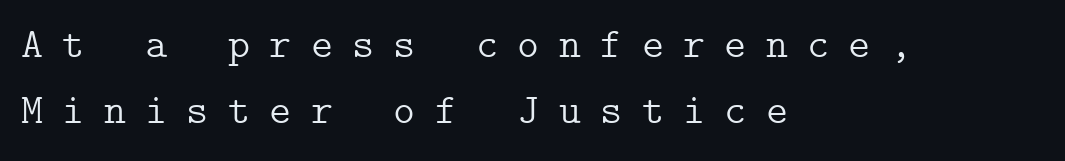
Q: Is the text bold? A: No.
Q: Is the text italic (slanted)? A: No, it is upright.
Q: Is the typeface a serif or a sans-serif typeface? A: Serif.
Q: Is the text underlined? A: No.
Q: How is the paragraph aligned? A: Left-aligned.
Q: Is the spacing between letters normal or unusually wide? A: Unusually wide.
Q: Is the spacing between lines tight, normal or loose? A: Normal.
Q: Width (condensed, normal, or wide)? A: Normal.
Q: Stroke contrast? A: Low.
Q: x-height? A: Medium.
